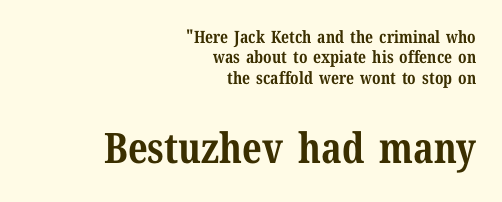
{"serif": "yes", "italic": "no", "bold": "yes", "weight": "bold", "width": "normal", "stroke_contrast": "medium", "x_height": "medium", "monospaced": "no", "underline": "no", "align": "right", "line_spacing_ratio": 1.2, "letter_spacing": "normal", "letter_spacing_em": 0.0, "larger_block": "second", "size_ratio": 2.47, "glyph_px": 42}
